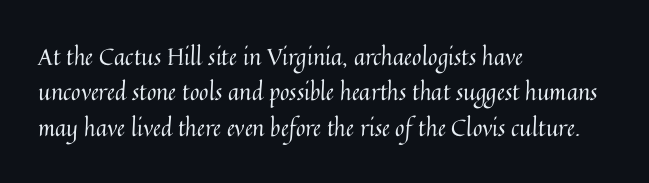
The face looks like a standard text weight, possibly lighter. These lines keep a tight, regular rhythm from letter to letter. Leading matches the norm, producing a regular column. Left-aligned paragraph, ragged on the right. The space directly below the letters is spotless.
